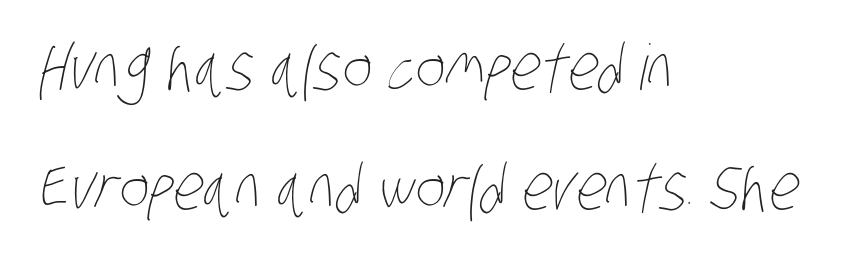
Q: Is the text bold? A: No.
Q: Is the text underlined? A: No.
Q: How is the paragraph aligned? A: Left-aligned.
Q: Is the spacing between letters normal or unusually wide? A: Normal.
Q: Is the spacing between lines tight, normal or loose? A: Loose.
Q: Width (condensed, normal, or wide)? A: Condensed.
Q: Stroke contrast? A: Low.
Q: x-height? A: Large.
Q: Monospaced? A: No.
